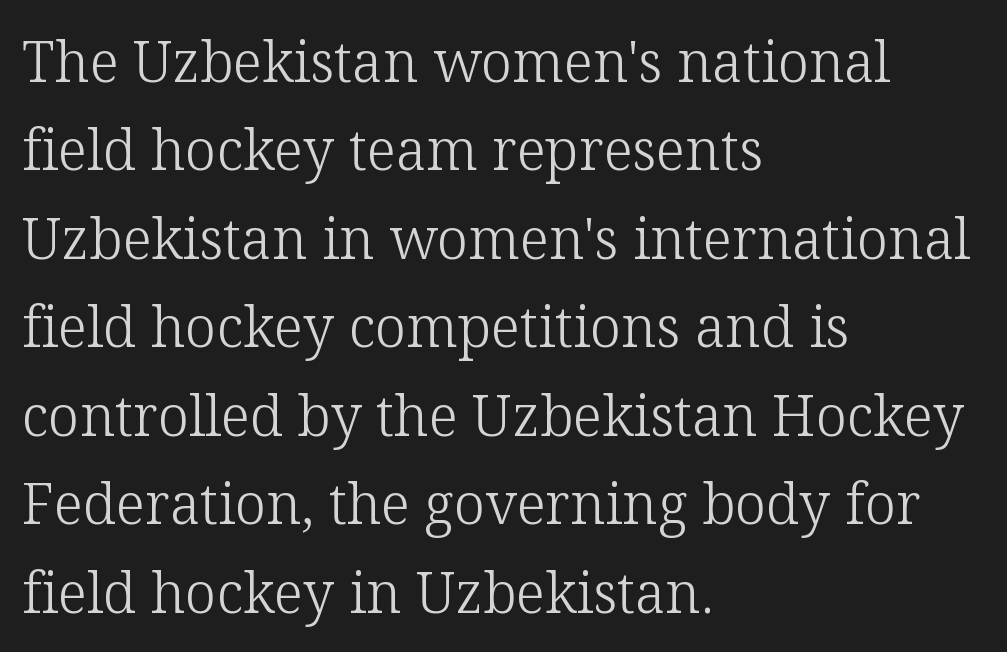
Is this a fixed-width face? No — the glyphs have proportional, varying widths. Which margin do the lines hug? The left one — the right edge is uneven. The line-height multiplier appears to be the usual default. A typesetter would call this zero additional tracking. This is serif lettering, the kind often seen in printed books. Upright lettering throughout.
